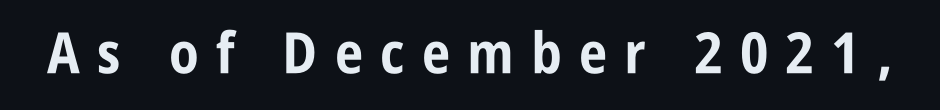
The image shows 57 px bold, condensed sans-serif type, upright; set unusually wide letter spacing (+0.3 em), not underlined; low stroke contrast and a large x-height.
